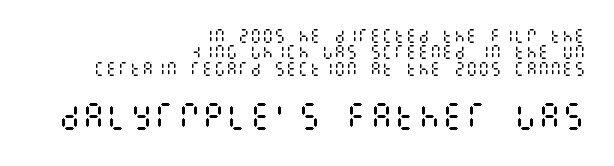
On a weight scale, this lands at 450 or below. Right-aligned paragraph, ragged on the left. Does the leading feel generous? Not at all — it's pinched. Default kerning and tracking; the words read as compact shapes. No word sits above an underline. No italicization has been applied; the sample stays upright.
